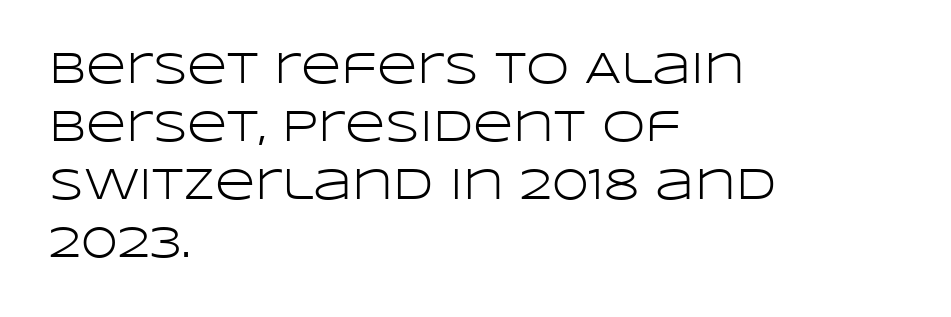
This sample has the flowing, uneven cadence of proportional lettering. Each letter's strokes conclude bluntly, with no projecting serifs. Nobody touched the tracking dial on this one. Vertically, the passage feels balanced, rows spaced as you'd expect.
